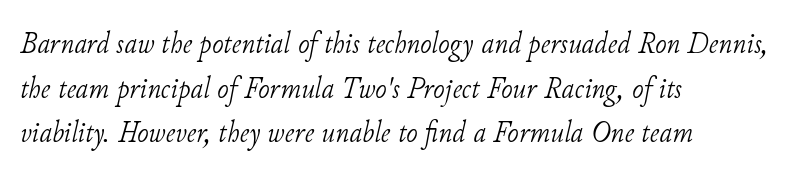
The image shows 31 px light serif type, italic (leaning right); set left-aligned, normal line spacing (1.44x), normal letter spacing, not underlined; low stroke contrast and a small x-height.
